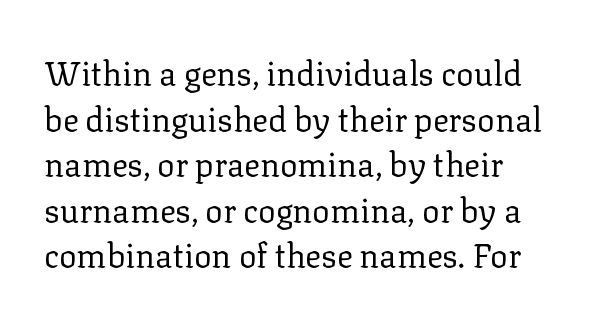
Q: Is the text bold? A: No.
Q: Is the text italic (slanted)? A: No, it is upright.
Q: Is the typeface a serif or a sans-serif typeface? A: Serif.
Q: Is the text underlined? A: No.
Q: How is the paragraph aligned? A: Left-aligned.
Q: Is the spacing between letters normal or unusually wide? A: Normal.
Q: Is the spacing between lines tight, normal or loose? A: Normal.
Q: Width (condensed, normal, or wide)? A: Normal.
Q: Stroke contrast? A: Low.
Q: x-height? A: Medium.
Q: Monospaced? A: No.
